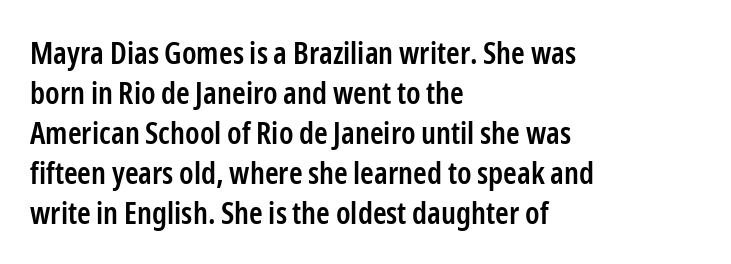
The image shows 31 px semibold, condensed sans-serif type, upright; set left-aligned, normal line spacing (1.29x), normal letter spacing, not underlined; low stroke contrast and a medium x-height.
